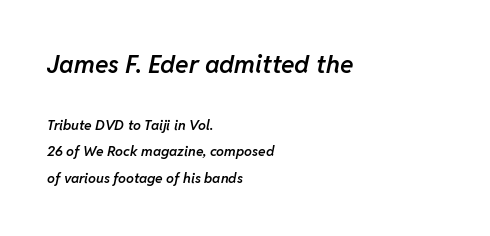
Q: Is the text bold? A: Semi-bold.
Q: Is the text italic (slanted)? A: Yes, it leans right by about 11 degrees.
Q: Is the text underlined? A: No.
Q: How is the paragraph aligned? A: Left-aligned.
Q: Is the spacing between letters normal or unusually wide? A: Normal.
Q: Is the spacing between lines tight, normal or loose? A: Loose.
Q: Which block of text is set in a larger size, the first (top) or the second (bottom)? A: The first (top) one.
